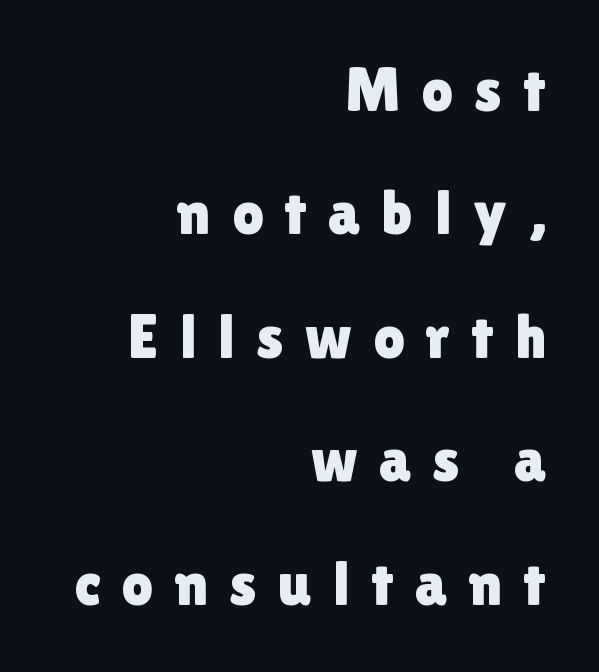
{"serif": "no", "italic": "no", "width": "normal", "x_height": "medium", "monospaced": "no", "underline": "no", "align": "right", "line_spacing": "loose", "line_spacing_ratio": 1.99, "letter_spacing": "wide", "letter_spacing_em": 0.34, "glyph_px": 62}
